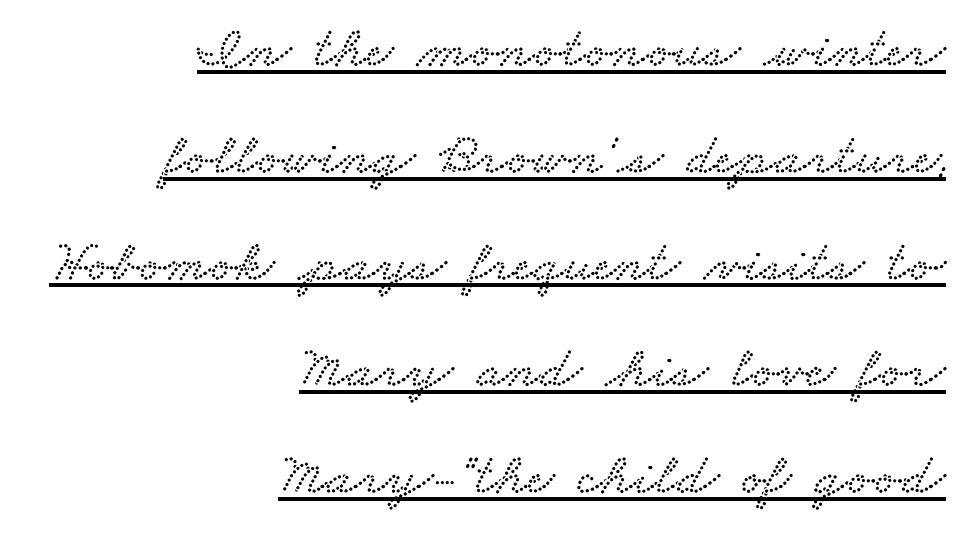
Q: Is the typeface a serif or a sans-serif typeface? A: Serif.
Q: Is the text underlined? A: Yes.
Q: How is the paragraph aligned? A: Right-aligned.
Q: Is the spacing between letters normal or unusually wide? A: Normal.
Q: Width (condensed, normal, or wide)? A: Wide.
Q: Stroke contrast? A: Low.
Q: x-height? A: Small.
Q: Monospaced? A: No.
